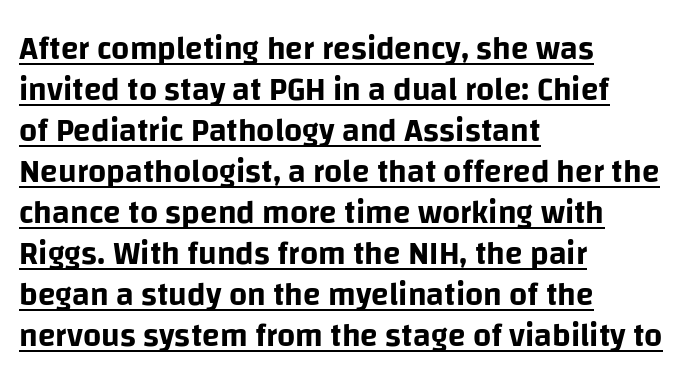
The letters stand upright; this is a roman face. I'd call this a sans setting — the letters go barefoot. Notice how descenders clear the ascenders below comfortably — that's standard leading. The rendering keeps characters at their native spacing. Has an underline been added? It has.
